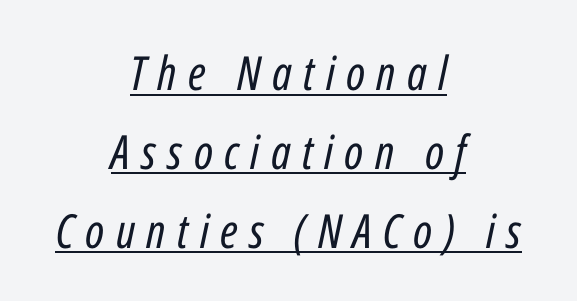
{"italic": "yes", "lean": "right", "slant_degrees": 12, "bold": "no", "weight": "regular", "width": "condensed", "stroke_contrast": "low", "x_height": "medium", "monospaced": "no", "underline": "yes", "align": "center", "line_spacing": "normal", "line_spacing_ratio": 1.68, "letter_spacing": "wide", "letter_spacing_em": 0.24, "glyph_px": 47}
